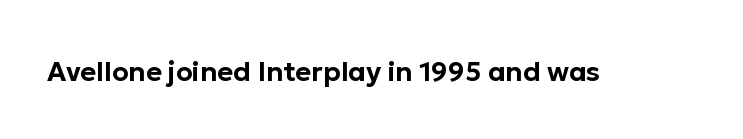
The image shows 27 px text type, upright; set normal letter spacing, not underlined.
